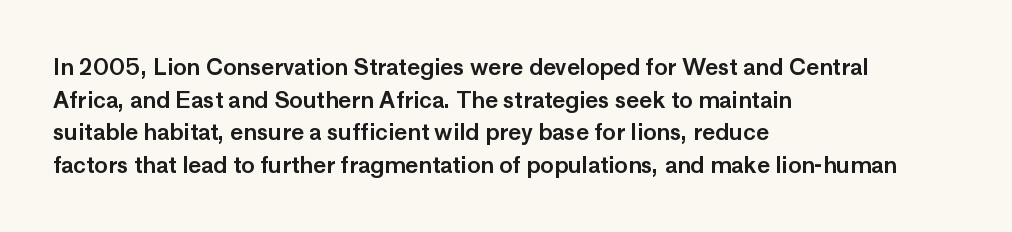
The image shows 22 px text type, upright; set left-aligned, normal line spacing (1.48x), normal letter spacing, not underlined.
